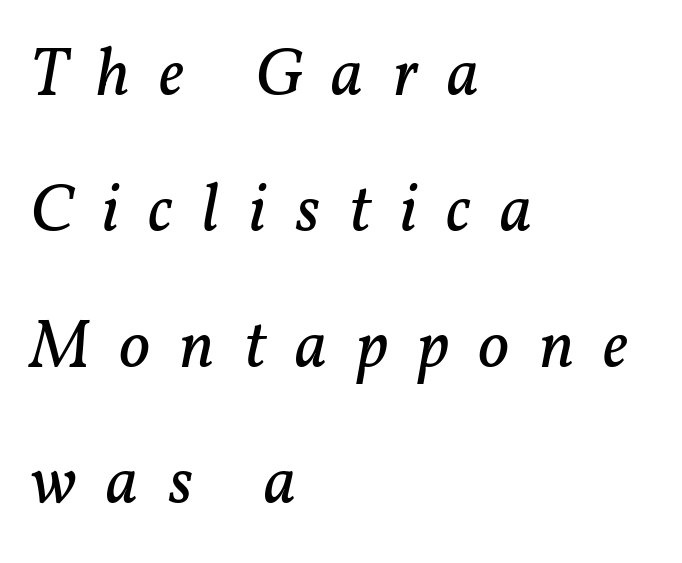
Q: Is the text bold? A: No.
Q: Is the text italic (slanted)? A: Yes, it leans right by about 11 degrees.
Q: Is the typeface a serif or a sans-serif typeface? A: Serif.
Q: Is the text underlined? A: No.
Q: How is the paragraph aligned? A: Left-aligned.
Q: Is the spacing between letters normal or unusually wide? A: Unusually wide.
Q: Is the spacing between lines tight, normal or loose? A: Loose.
Q: Width (condensed, normal, or wide)? A: Normal.
Q: Stroke contrast? A: Low.
Q: x-height? A: Medium.
Q: Monospaced? A: No.
